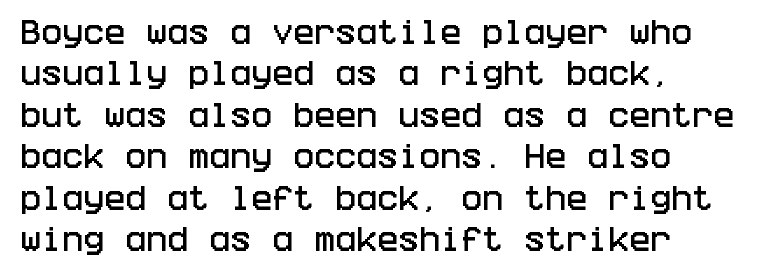
Lines of text with bare space underneath. Typographically, this falls in the sans-serif category. Which margin do the lines hug? The left one — the right edge is uneven. Posture: upright roman. Short note: letters normally spaced. What's the leading like? Ordinary, nothing unusual.
